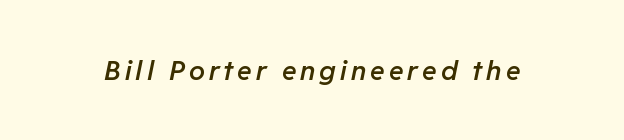
The image shows 27 px text type, italic (leaning right); set not underlined.
